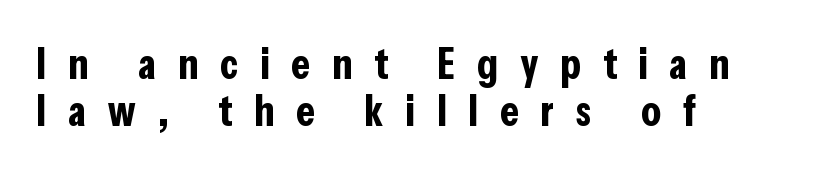
Q: Is the text bold? A: Yes.
Q: Is the text italic (slanted)? A: No, it is upright.
Q: Is the typeface a serif or a sans-serif typeface? A: Sans-serif.
Q: Is the text underlined? A: No.
Q: How is the paragraph aligned? A: Left-aligned.
Q: Is the spacing between letters normal or unusually wide? A: Unusually wide.
Q: Is the spacing between lines tight, normal or loose? A: Tight.
Q: Width (condensed, normal, or wide)? A: Condensed.
Q: Stroke contrast? A: Low.
Q: x-height? A: Medium.
Q: Monospaced? A: No.
